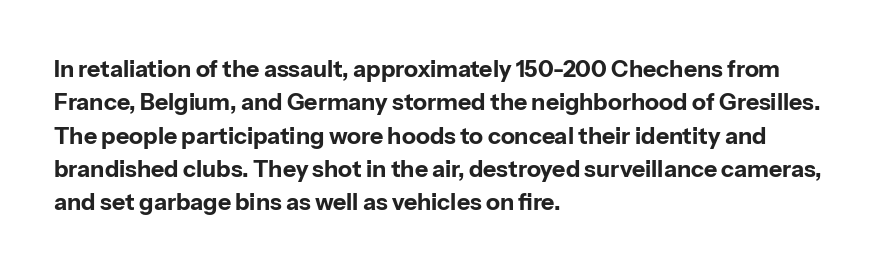
The image shows 23 px bold type, upright; set left-aligned, normal line spacing (1.45x), normal letter spacing, not underlined.
